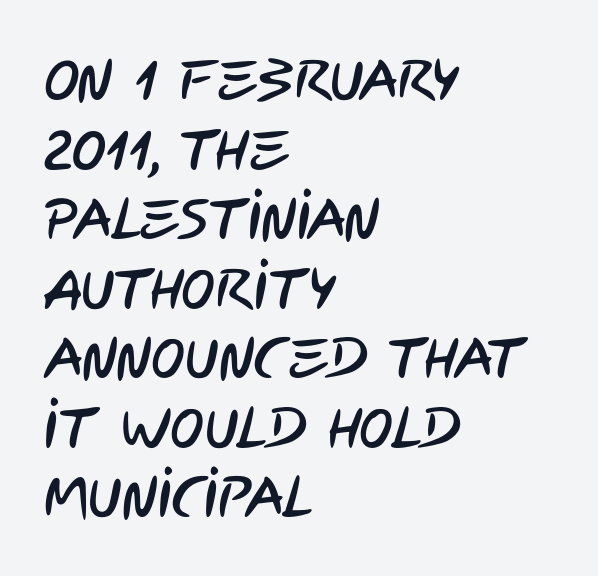
How are the letters spaced? Ordinarily, with no added tracking. Varying glyph widths throughout — classic text-font behaviour. Honestly, there is no underline to notice here at all. Observe the absence of serifs on each vertical stroke in this sample. In CSS terms this would be text-align: left.
